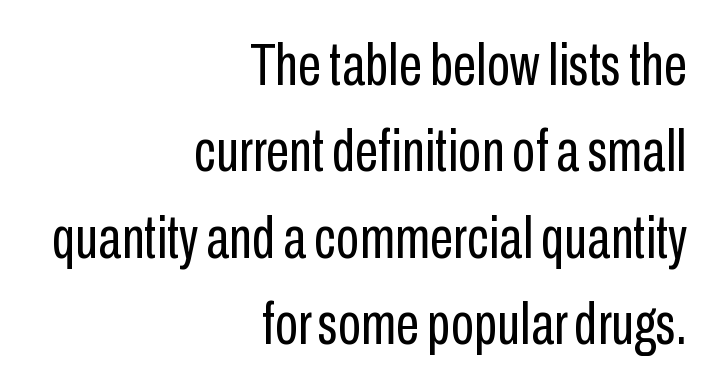
{"serif": "no", "italic": "no", "bold": "no", "weight": "regular", "width": "condensed", "stroke_contrast": "low", "x_height": "medium", "monospaced": "no", "underline": "no", "align": "right", "line_spacing": "normal", "line_spacing_ratio": 1.44, "letter_spacing": "normal", "letter_spacing_em": 0.0, "glyph_px": 60}
